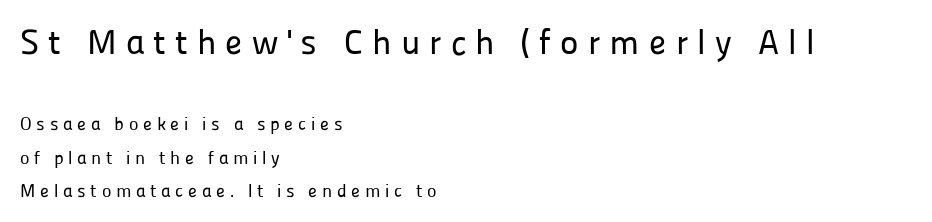
Examine the stroke ends and you'll find no serifs. The glyphs are unaccompanied by any horizontal stroke below them. Note the varied advance widths — an 'i' is clearly narrower than an 'm'. Here the glyphs are tracked loosely, breaking word shapes into spaced letters.
